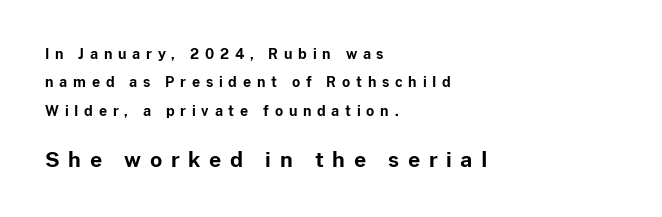
{"italic": "no", "bold": "yes", "underline": "no", "align": "left", "line_spacing": "loose", "line_spacing_ratio": 2.02, "letter_spacing": "wide", "letter_spacing_em": 0.41, "larger_block": "second", "size_ratio": 1.5, "glyph_px": 21}
